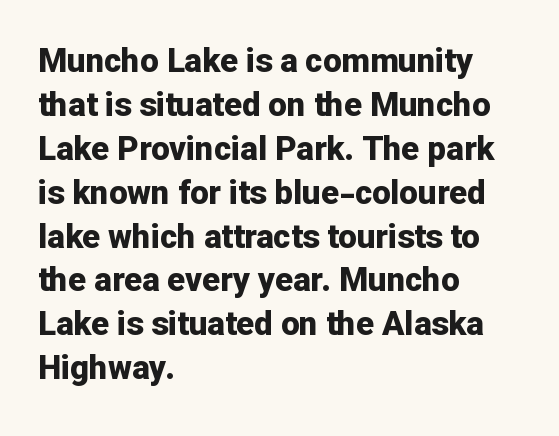
Do the characters align in a grid? No, the font is proportional. In terms of letterform style, serifs are entirely absent. The face used here has the dense, thick strokes of a bold. The rendering keeps characters at their native spacing.
